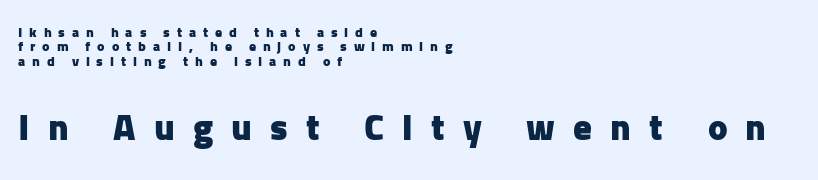
Q: Is the text bold? A: Yes.
Q: Is the text italic (slanted)? A: No, it is upright.
Q: Is the typeface a serif or a sans-serif typeface? A: Sans-serif.
Q: Is the text underlined? A: No.
Q: How is the paragraph aligned? A: Left-aligned.
Q: Is the spacing between letters normal or unusually wide? A: Unusually wide.
Q: Is the spacing between lines tight, normal or loose? A: Tight.
Q: Which block of text is set in a larger size, the first (top) or the second (bottom)? A: The second (bottom) one.
Q: Width (condensed, normal, or wide)? A: Normal.
Q: Stroke contrast? A: Low.
Q: x-height? A: Medium.
Q: Monospaced? A: No.
